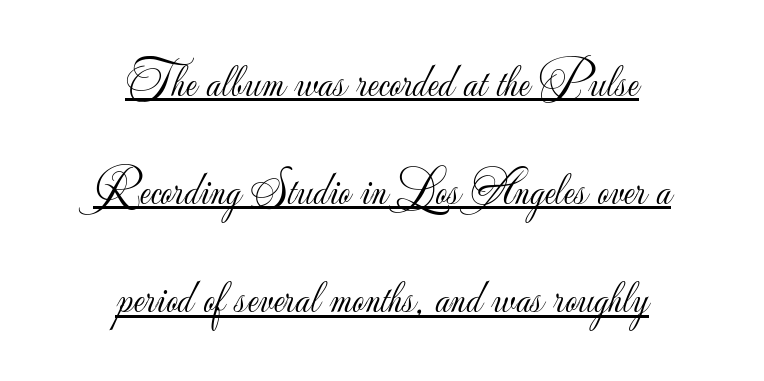
Q: Is the text bold? A: No.
Q: Is the text italic (slanted)? A: Yes.
Q: Is the typeface a serif or a sans-serif typeface? A: Sans-serif.
Q: Is the text underlined? A: Yes.
Q: How is the paragraph aligned? A: Centered.
Q: Is the spacing between letters normal or unusually wide? A: Normal.
Q: Is the spacing between lines tight, normal or loose? A: Loose.
Q: Width (condensed, normal, or wide)? A: Normal.
Q: Stroke contrast? A: Low.
Q: x-height? A: Small.
Q: Monospaced? A: No.
